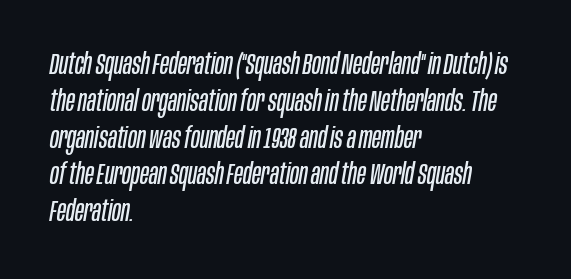
{"italic": "yes", "lean": "right", "slant_degrees": 10, "bold": "no", "weight": "regular", "width": "condensed", "stroke_contrast": "low", "x_height": "large", "monospaced": "no", "underline": "no", "align": "left", "line_spacing": "normal", "line_spacing_ratio": 1.27, "letter_spacing": "normal", "letter_spacing_em": 0.0, "glyph_px": 29}
